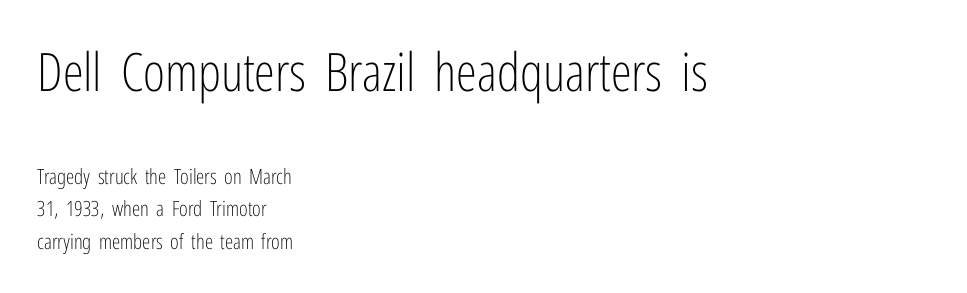
The image shows 53 px light, condensed sans-serif type, upright; set left-aligned, normal line spacing (1.55x), normal letter spacing, not underlined; the first (top) block is 2.52x larger; low stroke contrast and a medium x-height.
